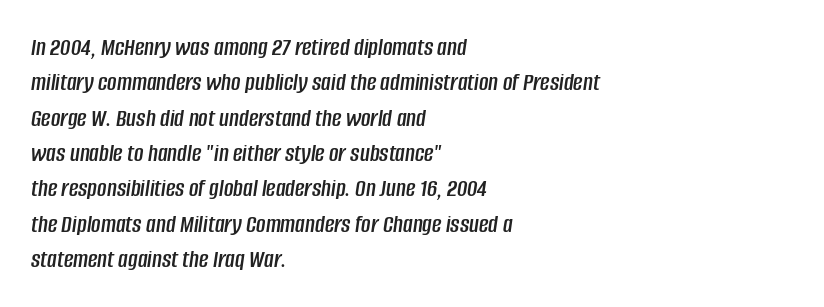
The image shows 26 px text type, italic (leaning right); set left-aligned, normal line spacing (1.36x), normal letter spacing, not underlined.
